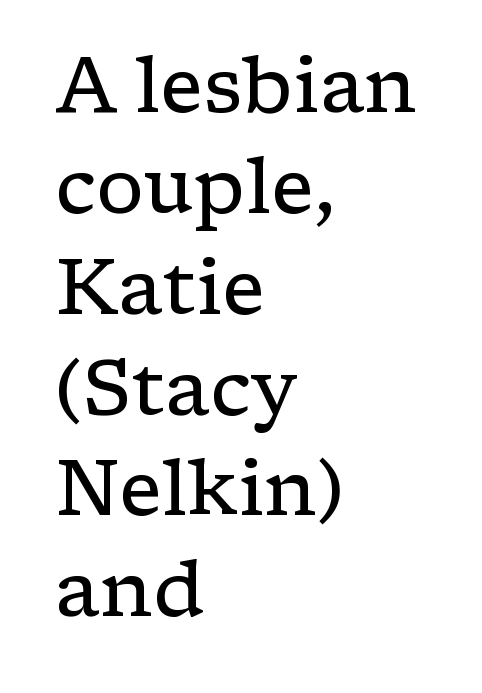
{"serif": "yes", "italic": "no", "bold": "no", "weight": "regular", "width": "wide", "stroke_contrast": "low", "x_height": "medium", "monospaced": "no", "underline": "no", "align": "left", "line_spacing": "normal", "line_spacing_ratio": 1.31, "letter_spacing": "normal", "letter_spacing_em": 0.0, "glyph_px": 77}
